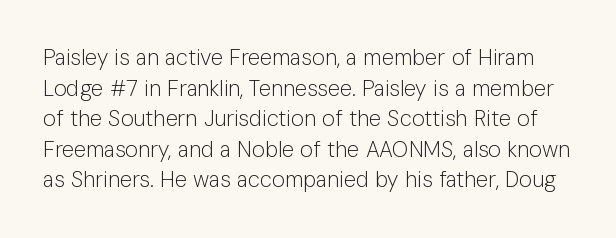
Characters remain perfectly vertical along every line. Is the type heavy? It reads as light-to-regular instead. Descender tails drop into unmarked territory. Evenly set lines give the paragraph a standard silhouette.
